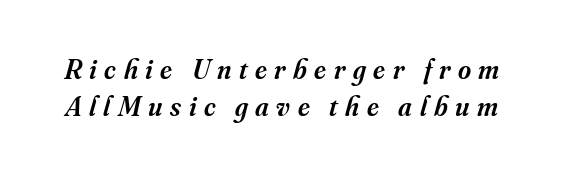
It's the slanting kind of type. Regarding serifs, this sample has them. The tracking jumps out immediately: characters are airy and widely separated. The letters are semibold — heavier than regular but short of a full bold. The gap between lines stays unmarked. Baseline-to-baseline distance is the conventional proportion of letter height.
